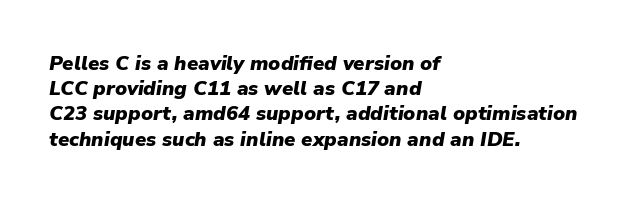
Q: Is the text bold? A: Yes.
Q: Is the text italic (slanted)? A: Yes, it leans right by about 9 degrees.
Q: Is the text underlined? A: No.
Q: How is the paragraph aligned? A: Left-aligned.
Q: Is the spacing between letters normal or unusually wide? A: Normal.
Q: Is the spacing between lines tight, normal or loose? A: Normal.
